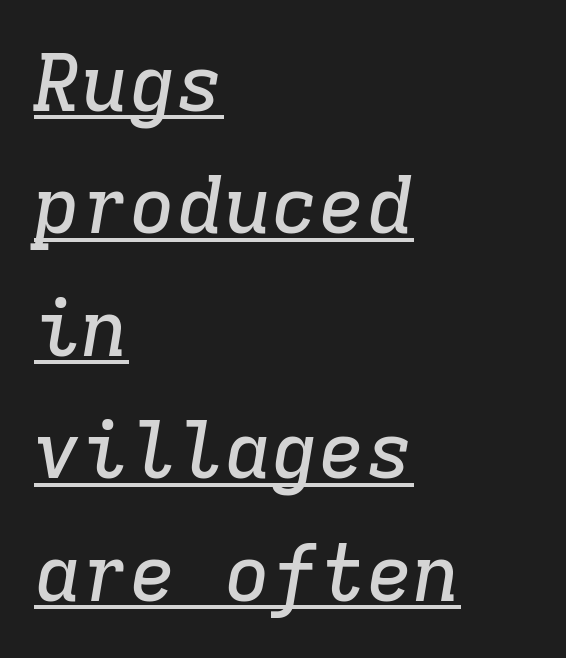
Note the uniform advance width — an 'i' takes as much space as an 'm'. A typesetter would mark this as italic. Look at the bottom of the vertical strokes: they flare into serifs here. Reading down the column, the eye jumps a familiar distance to each next line. Which margin do the lines hug? The left one — the right edge is uneven. Nothing unusual about the tracking: characters are spaced as the font intends.
